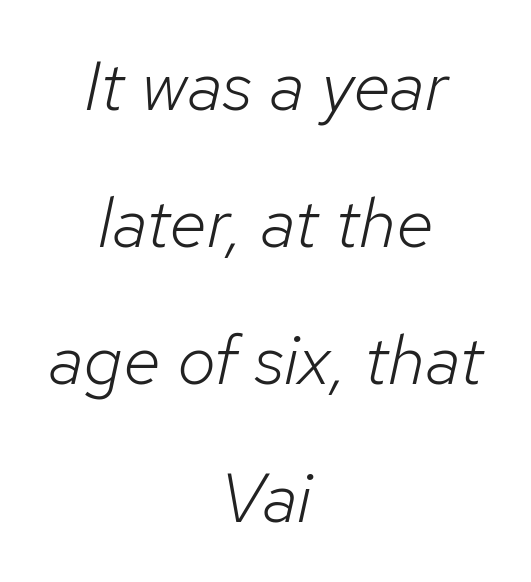
{"italic": "yes", "lean": "right", "slant_degrees": 12, "bold": "no", "weight": "light", "width": "normal", "stroke_contrast": "low", "x_height": "medium", "monospaced": "no", "underline": "no", "align": "center", "line_spacing": "loose", "line_spacing_ratio": 1.96, "letter_spacing": "normal", "letter_spacing_em": 0.0, "glyph_px": 70}
